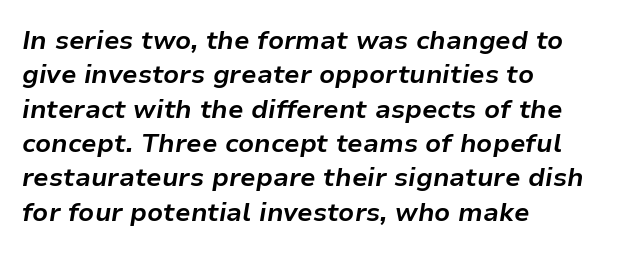
{"italic": "yes", "lean": "right", "slant_degrees": 9, "bold": "yes", "underline": "no", "align": "left", "line_spacing": "normal", "line_spacing_ratio": 1.32, "letter_spacing": "normal", "letter_spacing_em": 0.0, "glyph_px": 26}
